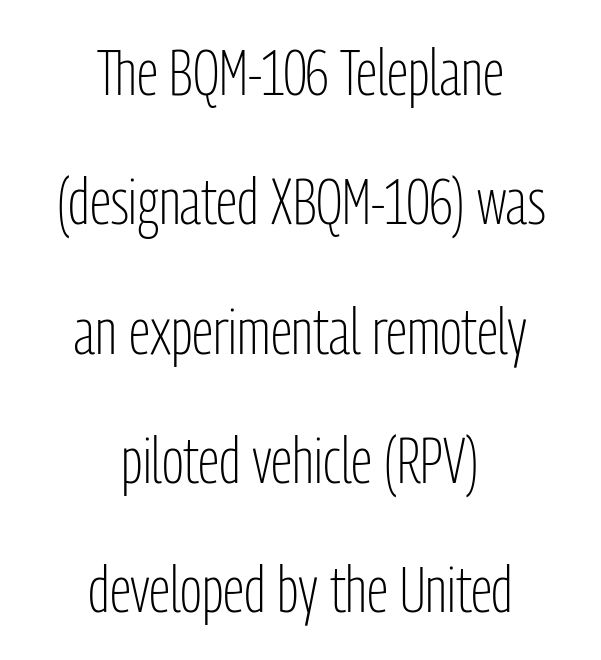
The zone under the glyphs is completely vacant. Airy leading. Nothing unusual about the tracking: characters are spaced as the font intends. The typeface chosen for these lines omits serifs. Ascenders rise straight up at ninety degrees. You could not count columns in this text — the font is proportionally spaced.
